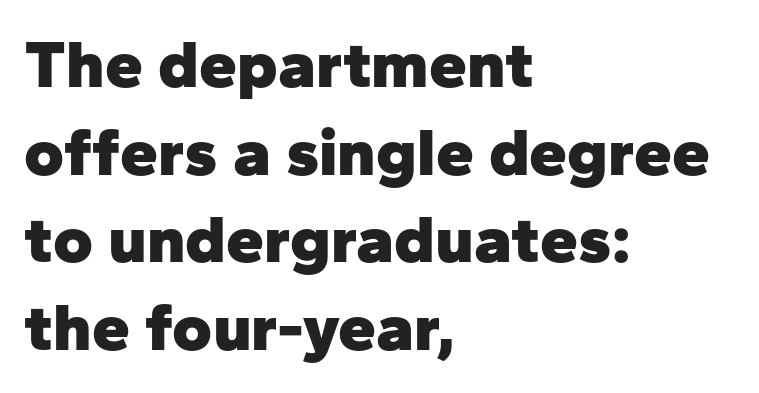
Q: Is the text bold? A: Yes.
Q: Is the text italic (slanted)? A: No, it is upright.
Q: Is the typeface a serif or a sans-serif typeface? A: Sans-serif.
Q: Is the text underlined? A: No.
Q: How is the paragraph aligned? A: Left-aligned.
Q: Is the spacing between letters normal or unusually wide? A: Normal.
Q: Is the spacing between lines tight, normal or loose? A: Normal.
Q: Width (condensed, normal, or wide)? A: Normal.
Q: Stroke contrast? A: Low.
Q: x-height? A: Medium.
Q: Monospaced? A: No.
